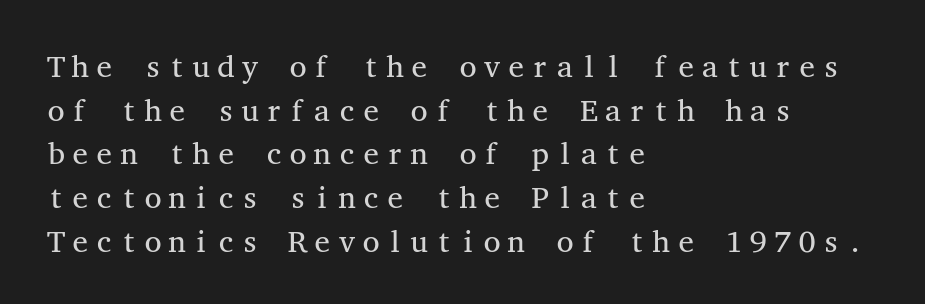
The image shows 31 px regular-weight, wide serif type, upright, monospaced; set left-aligned, normal line spacing (1.41x), normal letter spacing, not underlined; medium stroke contrast and a medium x-height.
